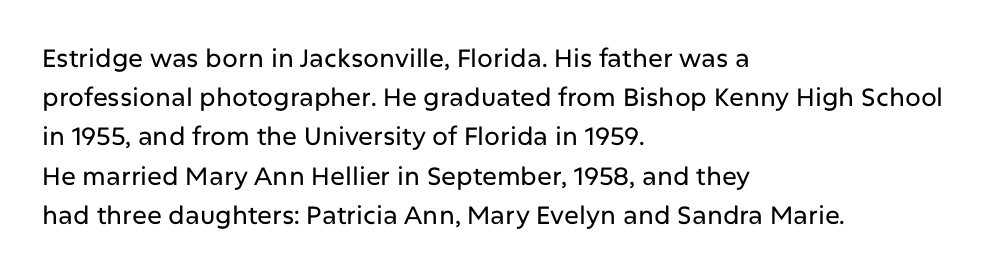
Q: Is the text italic (slanted)? A: No, it is upright.
Q: Is the text underlined? A: No.
Q: How is the paragraph aligned? A: Left-aligned.
Q: Is the spacing between letters normal or unusually wide? A: Normal.
Q: Is the spacing between lines tight, normal or loose? A: Normal.
